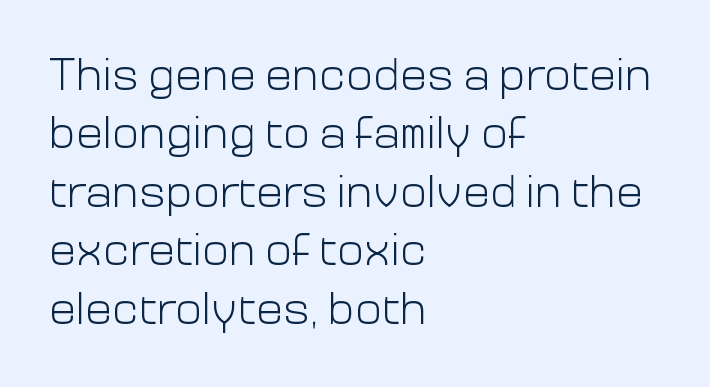
No chunkiness to these letters — they're not bold. Compared with typical body copy, the letter spacing here is the same. Descender tails drop into unmarked territory. Compared with typical paragraphs, the rows here are spaced about the same.
